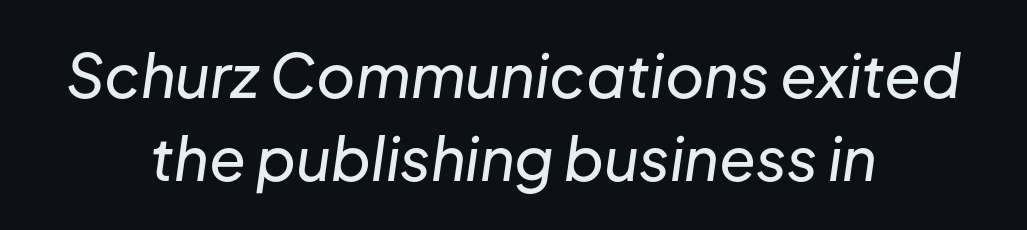
The image shows 60 px text type, italic (leaning right); set centered, normal line spacing (1.38x), normal letter spacing, not underlined; low stroke contrast and a medium x-height.
